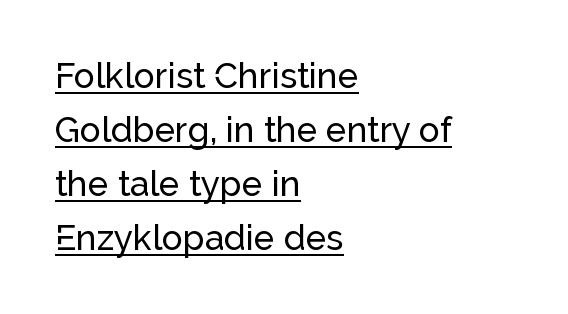
{"serif": "no", "italic": "no", "width": "normal", "stroke_contrast": "low", "x_height": "medium", "monospaced": "no", "underline": "yes", "align": "left", "line_spacing": "normal", "line_spacing_ratio": 1.54, "letter_spacing": "normal", "letter_spacing_em": 0.0, "glyph_px": 35}
